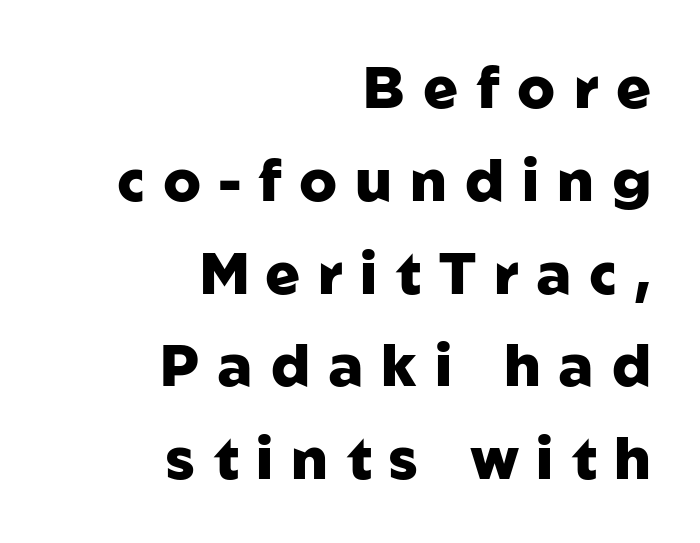
The image shows 58 px heavy sans-serif type, upright; set right-aligned, normal line spacing (1.6x), unusually wide letter spacing (+0.31 em), not underlined; low stroke contrast and a medium x-height.
